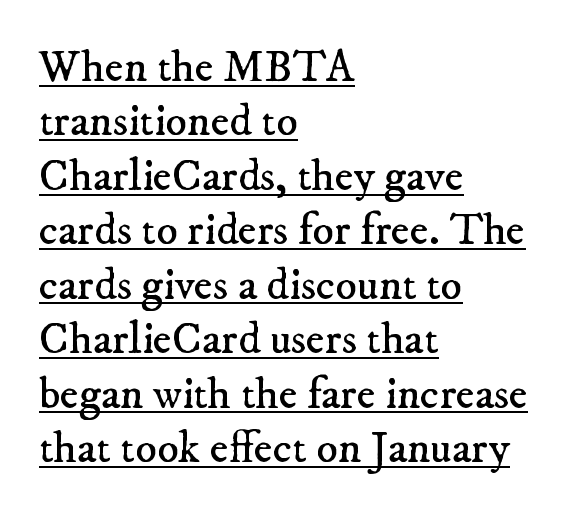
The image shows 45 px regular-weight serif type; set left-aligned, line spacing 1.21x, normal letter spacing, underlined; low stroke contrast and a small x-height.
